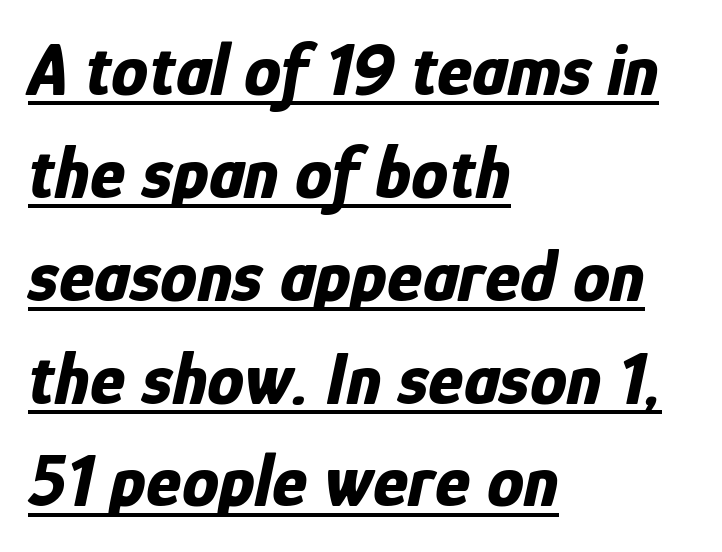
The image shows 74 px bold, condensed type, italic (leaning right); set left-aligned, normal line spacing (1.39x), normal letter spacing, underlined; low stroke contrast and a medium x-height.
